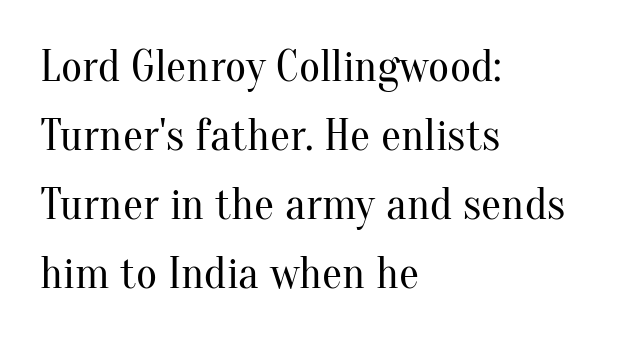
{"serif": "yes", "italic": "no", "bold": "no", "weight": "regular", "width": "normal", "stroke_contrast": "medium", "x_height": "small", "monospaced": "no", "underline": "no", "align": "left", "line_spacing": "normal", "line_spacing_ratio": 1.53, "letter_spacing": "normal", "letter_spacing_em": 0.0, "glyph_px": 45}
